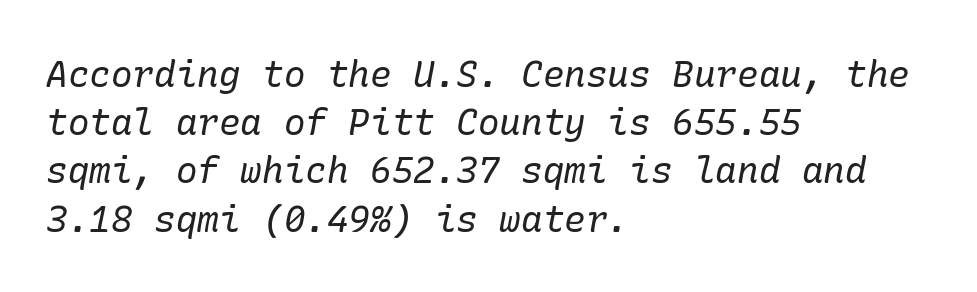
Q: Is the text bold? A: No.
Q: Is the text italic (slanted)? A: Yes, it leans right by about 10 degrees.
Q: Is the typeface a serif or a sans-serif typeface? A: Sans-serif.
Q: Is the text underlined? A: No.
Q: How is the paragraph aligned? A: Left-aligned.
Q: Is the spacing between letters normal or unusually wide? A: Normal.
Q: Is the spacing between lines tight, normal or loose? A: Normal.
Q: Width (condensed, normal, or wide)? A: Normal.
Q: Stroke contrast? A: Low.
Q: x-height? A: Medium.
